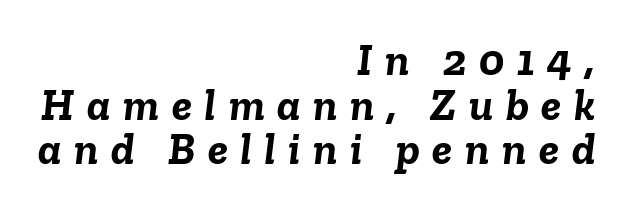
Q: Is the text bold? A: Yes.
Q: Is the text italic (slanted)? A: Yes, it leans right by about 6 degrees.
Q: Is the text underlined? A: No.
Q: How is the paragraph aligned? A: Right-aligned.
Q: Is the spacing between letters normal or unusually wide? A: Unusually wide.
Q: Is the spacing between lines tight, normal or loose? A: Tight.
Q: Width (condensed, normal, or wide)? A: Normal.
Q: Stroke contrast? A: Low.
Q: x-height? A: Medium.
Q: Monospaced? A: No.
